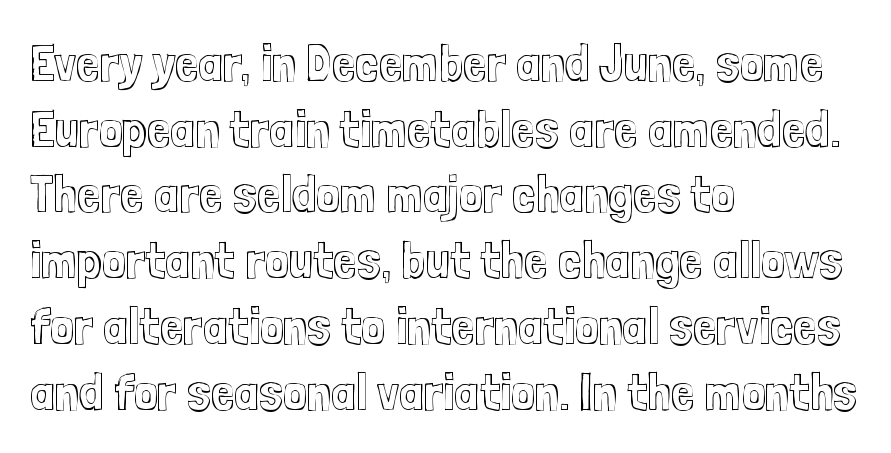
Q: Is the text italic (slanted)? A: No, it is upright.
Q: Is the text underlined? A: No.
Q: How is the paragraph aligned? A: Left-aligned.
Q: Is the spacing between letters normal or unusually wide? A: Normal.
Q: Width (condensed, normal, or wide)? A: Condensed.
Q: x-height? A: Medium.
Q: Monospaced? A: No.
